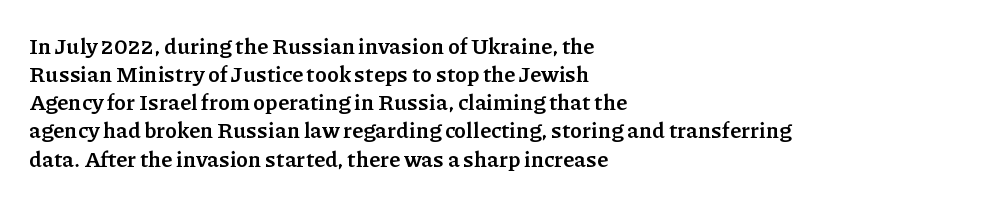
The passage is arranged the way most books set body copy — flush left. No word sits above an underline. Nobody touched the tracking dial on this one. Stroke thickness is high; the sample reads as a true bold.
